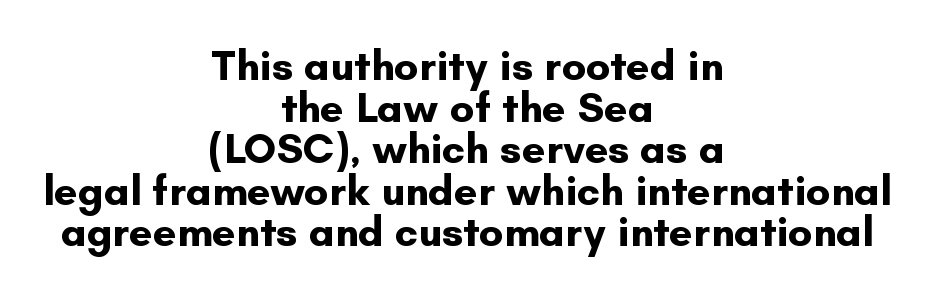
Q: Is the text bold? A: Yes.
Q: Is the text italic (slanted)? A: No, it is upright.
Q: Is the typeface a serif or a sans-serif typeface? A: Sans-serif.
Q: Is the text underlined? A: No.
Q: How is the paragraph aligned? A: Centered.
Q: Is the spacing between letters normal or unusually wide? A: Normal.
Q: Is the spacing between lines tight, normal or loose? A: Tight.
Q: Width (condensed, normal, or wide)? A: Normal.
Q: Stroke contrast? A: Low.
Q: x-height? A: Small.
Q: Monospaced? A: No.
